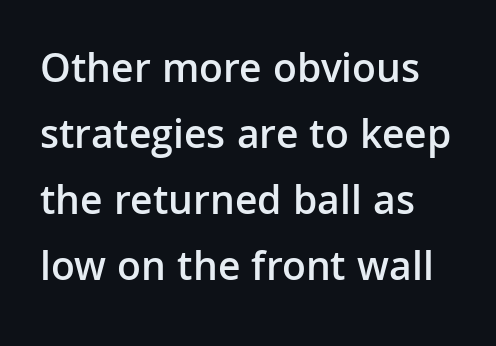
The image shows 42 px semibold sans-serif type, upright; set normal line spacing (1.57x), normal letter spacing, not underlined; low stroke contrast and a medium x-height.
